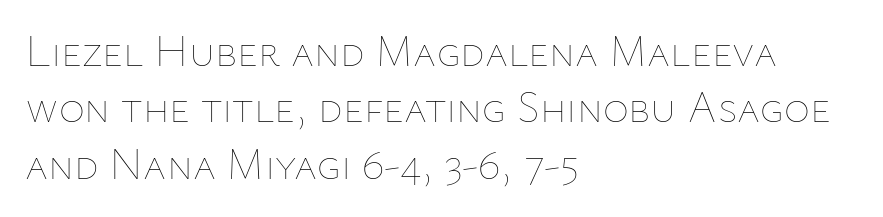
Q: Is the text bold? A: No.
Q: Is the text italic (slanted)? A: No, it is upright.
Q: Is the text underlined? A: No.
Q: How is the paragraph aligned? A: Left-aligned.
Q: Is the spacing between letters normal or unusually wide? A: Normal.
Q: Is the spacing between lines tight, normal or loose? A: Normal.
Q: Width (condensed, normal, or wide)? A: Normal.
Q: Stroke contrast? A: Low.
Q: x-height? A: Medium.
Q: Monospaced? A: No.
